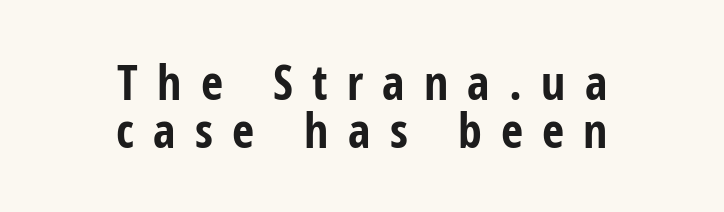
Q: Is the text bold? A: Yes.
Q: Is the text italic (slanted)? A: No, it is upright.
Q: Is the typeface a serif or a sans-serif typeface? A: Sans-serif.
Q: Is the text underlined? A: No.
Q: How is the paragraph aligned? A: Centered.
Q: Is the spacing between letters normal or unusually wide? A: Unusually wide.
Q: Is the spacing between lines tight, normal or loose? A: Tight.
Q: Width (condensed, normal, or wide)? A: Condensed.
Q: Stroke contrast? A: Low.
Q: x-height? A: Medium.
Q: Monospaced? A: No.
